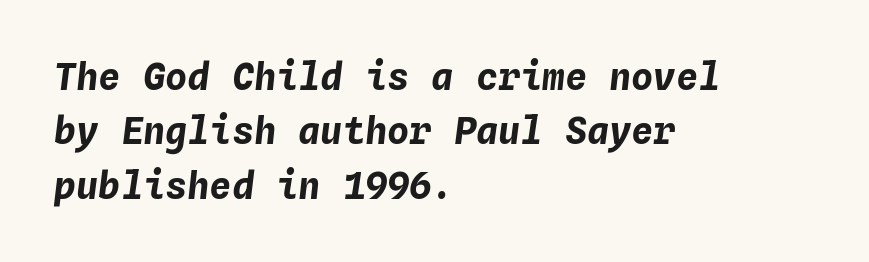
Q: Is the text bold? A: Yes.
Q: Is the text italic (slanted)? A: Yes, it leans right by about 4 degrees.
Q: Is the text underlined? A: No.
Q: How is the paragraph aligned? A: Left-aligned.
Q: Is the spacing between letters normal or unusually wide? A: Normal.
Q: Is the spacing between lines tight, normal or loose? A: Normal.
Q: Width (condensed, normal, or wide)? A: Normal.
Q: Stroke contrast? A: Low.
Q: x-height? A: Medium.
Q: Monospaced? A: Yes.
